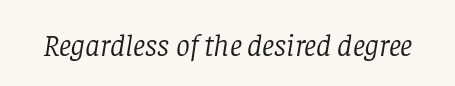
Is this a sans? No — the strokes have serifs. Quick note: underline off. Is this a fixed-width face? No — the glyphs have proportional, varying widths. Is the type heavy? It reads as light-to-regular instead.
